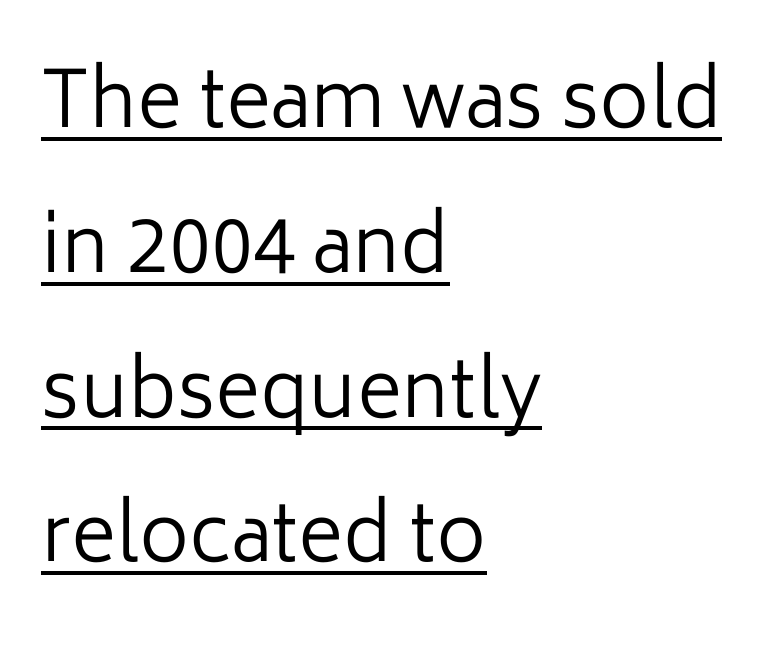
{"serif": "no", "italic": "no", "bold": "no", "weight": "regular", "width": "normal", "stroke_contrast": "low", "x_height": "medium", "monospaced": "no", "underline": "yes", "align": "left", "line_spacing_ratio": 1.88, "letter_spacing": "normal", "letter_spacing_em": 0.0, "glyph_px": 77}
